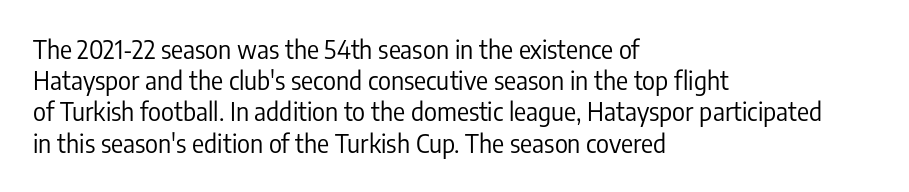
{"italic": "no", "bold": "no", "underline": "no", "align": "left", "line_spacing": "normal", "line_spacing_ratio": 1.25, "letter_spacing": "normal", "letter_spacing_em": 0.0, "glyph_px": 25}
